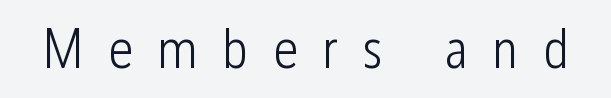
Q: Is the text bold? A: No.
Q: Is the text italic (slanted)? A: No, it is upright.
Q: Is the typeface a serif or a sans-serif typeface? A: Sans-serif.
Q: Is the text underlined? A: No.
Q: Is the spacing between letters normal or unusually wide? A: Unusually wide.
Q: Width (condensed, normal, or wide)? A: Condensed.
Q: Stroke contrast? A: Low.
Q: x-height? A: Medium.
Q: Monospaced? A: No.
